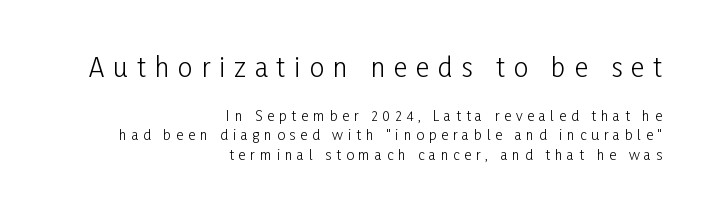
Quick note: not italic, upright. A light-to-regular cut is what we see here. Caption: multi-line text, flush right, ragged left. The rendering inserts visible extra space after every character. The block sitting higher on the canvas is the one with enlarged characters. No word sits above an underline.
